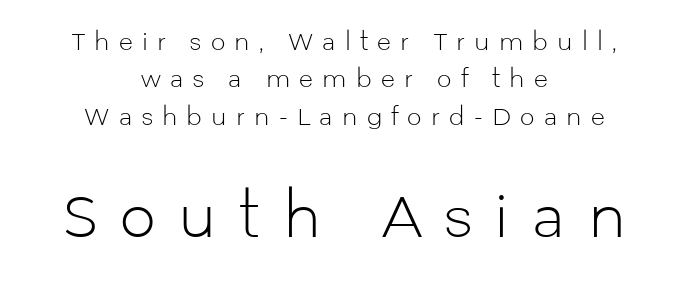
Honestly, the letter spacing is so wide it's the main thing you notice. Does the leading feel generous? No, just average. Notice how the stems are strictly vertical — no italics here. Size contrast runs from small at the top to large at the bottom. These glyphs show unthickened strokes, regular width or finer. The lines in this sample share a center point and differ in where they start and stop.
